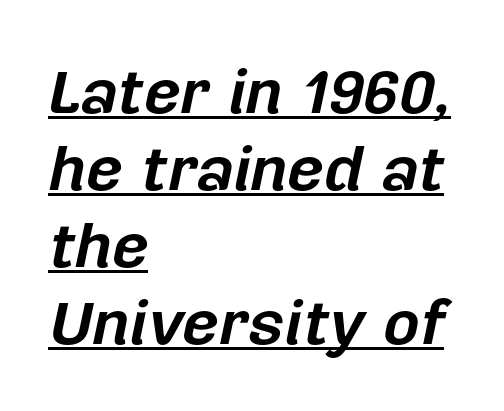
{"italic": "yes", "lean": "right", "slant_degrees": 12, "bold": "yes", "weight": "bold", "width": "normal", "stroke_contrast": "low", "x_height": "medium", "monospaced": "no", "underline": "yes", "align": "left", "line_spacing_ratio": 1.22, "letter_spacing": "normal", "letter_spacing_em": 0.0, "glyph_px": 63}
